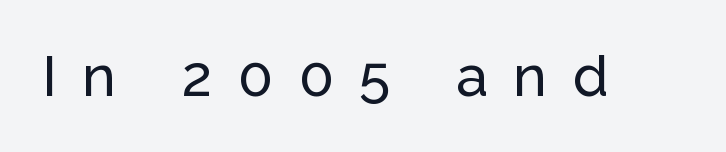
The passage shown is typed in a proportional face where columns would drift. Check the space under the baseline: it is left empty. The horizontal fit of the characters is loose and conspicuously gappy. Nope, no serifs anywhere on these letters. Quick note: not italic, upright.
